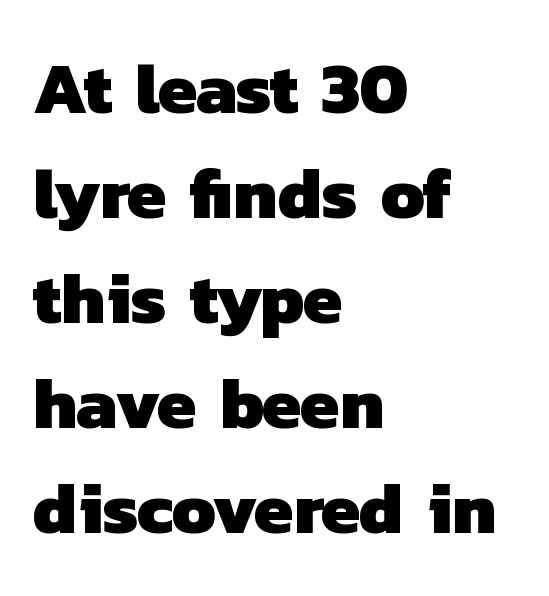
Q: Is the text bold? A: Yes.
Q: Is the typeface a serif or a sans-serif typeface? A: Sans-serif.
Q: Is the text underlined? A: No.
Q: How is the paragraph aligned? A: Left-aligned.
Q: Is the spacing between letters normal or unusually wide? A: Normal.
Q: Is the spacing between lines tight, normal or loose? A: Normal.
Q: Width (condensed, normal, or wide)? A: Normal.
Q: Stroke contrast? A: Low.
Q: x-height? A: Medium.
Q: Monospaced? A: No.
